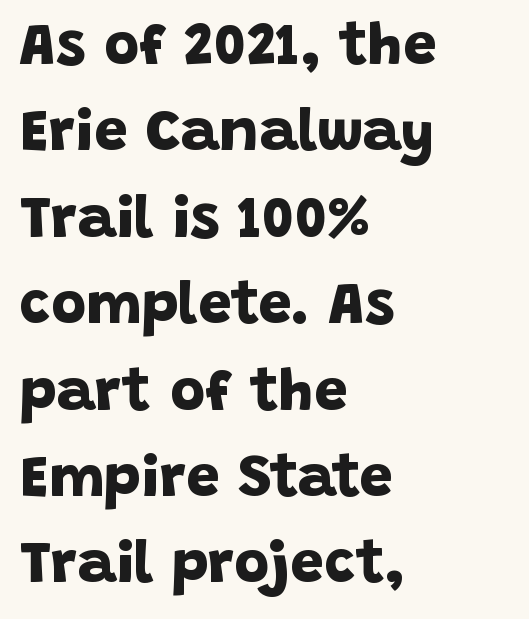
You could not count columns in this text — the font is proportionally spaced. This rendering uses left alignment, leaving the right contour irregular. Grotesque or geometric, the face here clearly has no serifs. Vertical spacing — default.
